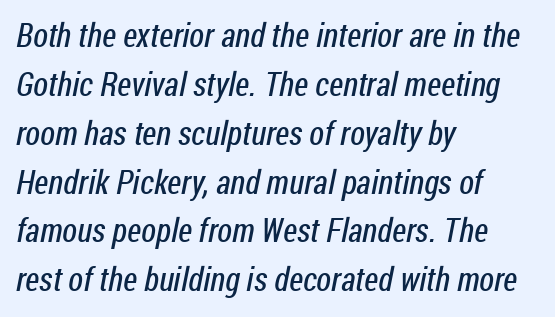
Stroke terminals: plain, sans-serif. Proportional: the letters do not fall into vertical columns. No letter is thick-stroked: the sample isn't bold. Teacher's note: observe the even left margin — that is flush-left alignment. The space beneath each line is pristine and unruled.
